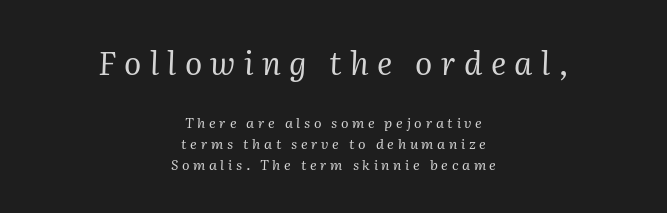
Q: Is the text bold? A: No.
Q: Is the text italic (slanted)? A: Yes, it leans right by about 2 degrees.
Q: Is the typeface a serif or a sans-serif typeface? A: Serif.
Q: Is the text underlined? A: No.
Q: How is the paragraph aligned? A: Centered.
Q: Is the spacing between letters normal or unusually wide? A: Unusually wide.
Q: Is the spacing between lines tight, normal or loose? A: Normal.
Q: Which block of text is set in a larger size, the first (top) or the second (bottom)? A: The first (top) one.
Q: Width (condensed, normal, or wide)? A: Normal.
Q: Stroke contrast? A: Medium.
Q: x-height? A: Medium.
Q: Monospaced? A: No.
